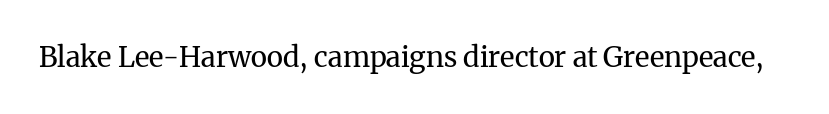
Q: Is the text bold? A: No.
Q: Is the text italic (slanted)? A: No, it is upright.
Q: Is the typeface a serif or a sans-serif typeface? A: Serif.
Q: Is the text underlined? A: No.
Q: Is the spacing between letters normal or unusually wide? A: Normal.
Q: Width (condensed, normal, or wide)? A: Normal.
Q: Stroke contrast? A: Medium.
Q: x-height? A: Medium.
Q: Monospaced? A: No.
